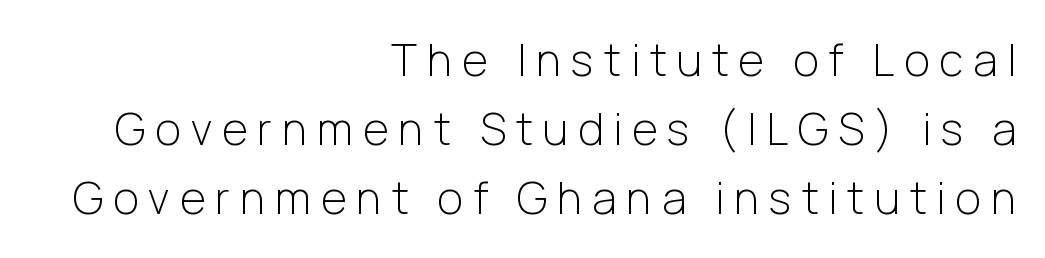
Q: Is the text bold? A: No.
Q: Is the text italic (slanted)? A: No, it is upright.
Q: Is the typeface a serif or a sans-serif typeface? A: Sans-serif.
Q: Is the text underlined? A: No.
Q: How is the paragraph aligned? A: Right-aligned.
Q: Is the spacing between letters normal or unusually wide? A: Unusually wide.
Q: Is the spacing between lines tight, normal or loose? A: Normal.
Q: Width (condensed, normal, or wide)? A: Normal.
Q: Stroke contrast? A: Low.
Q: x-height? A: Medium.
Q: Monospaced? A: No.
